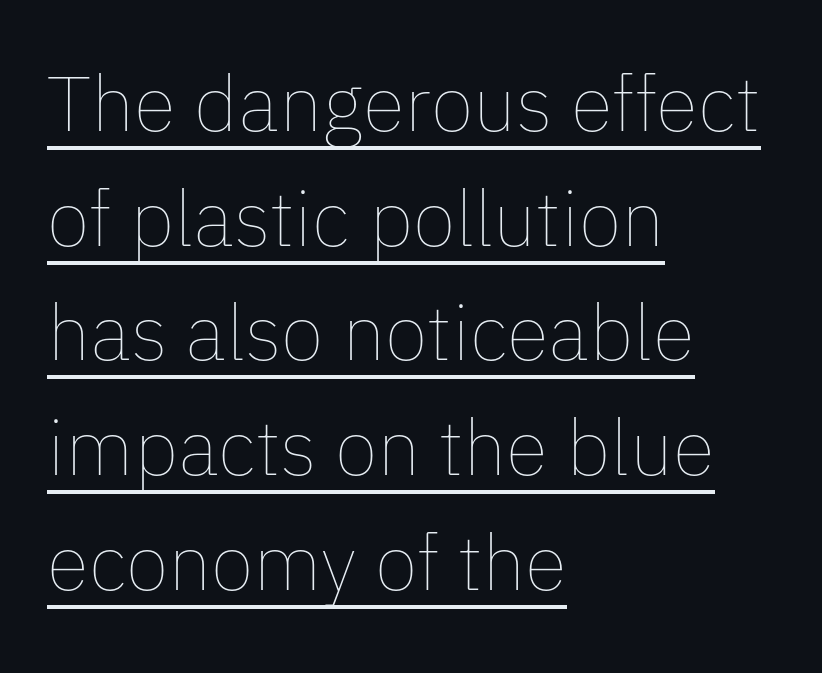
{"italic": "no", "bold": "no", "weight": "thin", "width": "normal", "stroke_contrast": "low", "x_height": "medium", "monospaced": "no", "underline": "yes", "align": "left", "line_spacing": "normal", "line_spacing_ratio": 1.47, "letter_spacing": "normal", "letter_spacing_em": 0.0, "glyph_px": 78}
